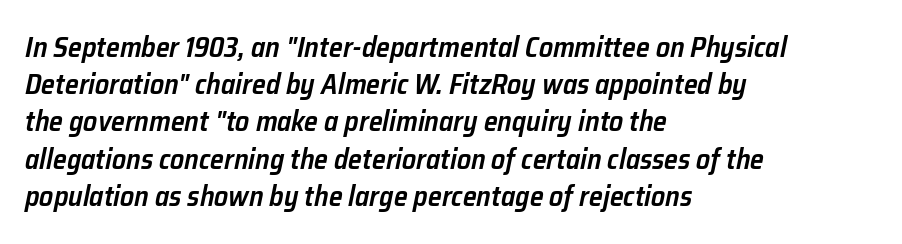
Q: Is the text bold? A: Semi-bold.
Q: Is the text italic (slanted)? A: Yes, it leans right by about 12 degrees.
Q: Is the text underlined? A: No.
Q: How is the paragraph aligned? A: Left-aligned.
Q: Is the spacing between letters normal or unusually wide? A: Normal.
Q: Is the spacing between lines tight, normal or loose? A: Normal.
Q: Width (condensed, normal, or wide)? A: Normal.
Q: Stroke contrast? A: Low.
Q: x-height? A: Medium.
Q: Monospaced? A: No.
